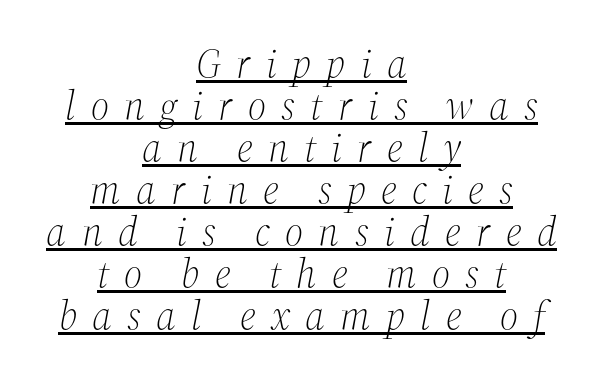
The face used here has a pronounced slope to its letters. Spacing verdict: proportional, widths tailored to each character. Old-style or modern, the face here clearly has serifs. Underlined type. These lines have a slow, spaced-out rhythm from letter to letter. Tightly led — the rows are bunched.
